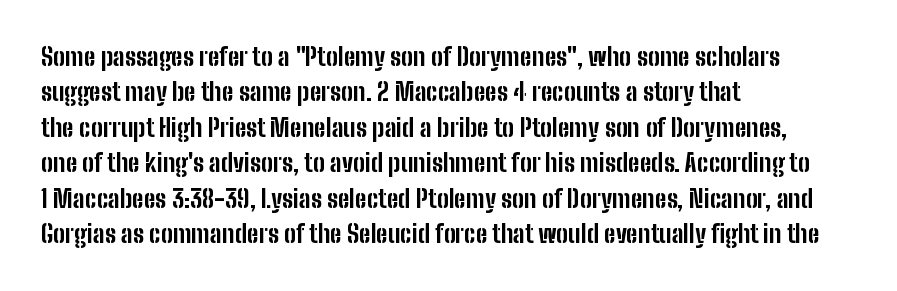
{"italic": "no", "bold": "yes", "underline": "no", "align": "left", "line_spacing": "normal", "line_spacing_ratio": 1.42, "letter_spacing": "normal", "letter_spacing_em": 0.0, "glyph_px": 25}
